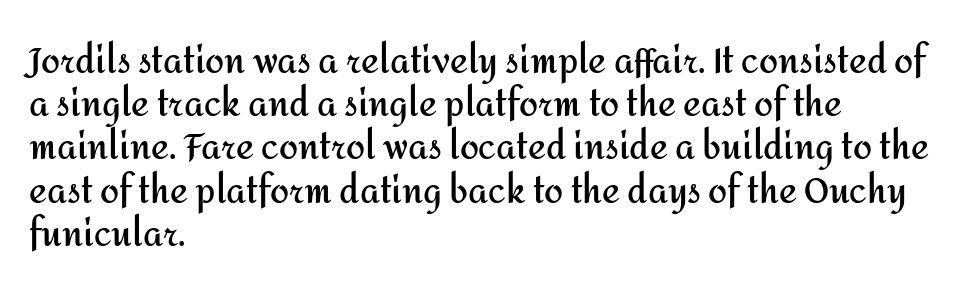
Q: Is the text bold? A: Yes.
Q: Is the text italic (slanted)? A: No, it is upright.
Q: Is the typeface a serif or a sans-serif typeface? A: Sans-serif.
Q: Is the text underlined? A: No.
Q: How is the paragraph aligned? A: Left-aligned.
Q: Is the spacing between letters normal or unusually wide? A: Normal.
Q: Is the spacing between lines tight, normal or loose? A: Normal.
Q: Width (condensed, normal, or wide)? A: Normal.
Q: Stroke contrast? A: Medium.
Q: x-height? A: Medium.
Q: Monospaced? A: No.
